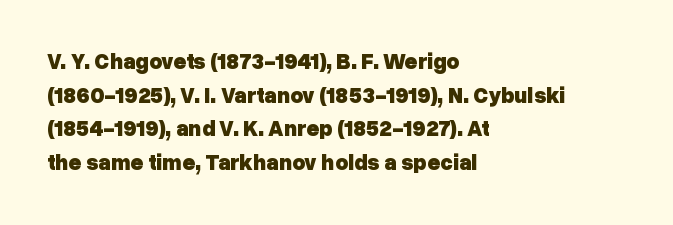
This sample is left-justified, so line endings fall wherever the words run out. Ascenders rise straight up at ninety degrees. Notice how descenders clear the ascenders below comfortably — that's standard leading. Is the type bold? Yes — the strokes are clearly thick and heavy.
